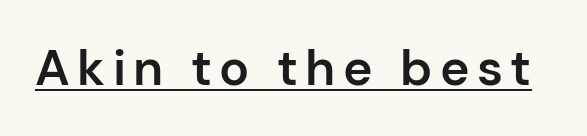
Q: Is the text bold? A: Semi-bold.
Q: Is the text italic (slanted)? A: No, it is upright.
Q: Is the typeface a serif or a sans-serif typeface? A: Sans-serif.
Q: Is the text underlined? A: Yes.
Q: Width (condensed, normal, or wide)? A: Normal.
Q: Stroke contrast? A: Low.
Q: x-height? A: Medium.
Q: Monospaced? A: No.
